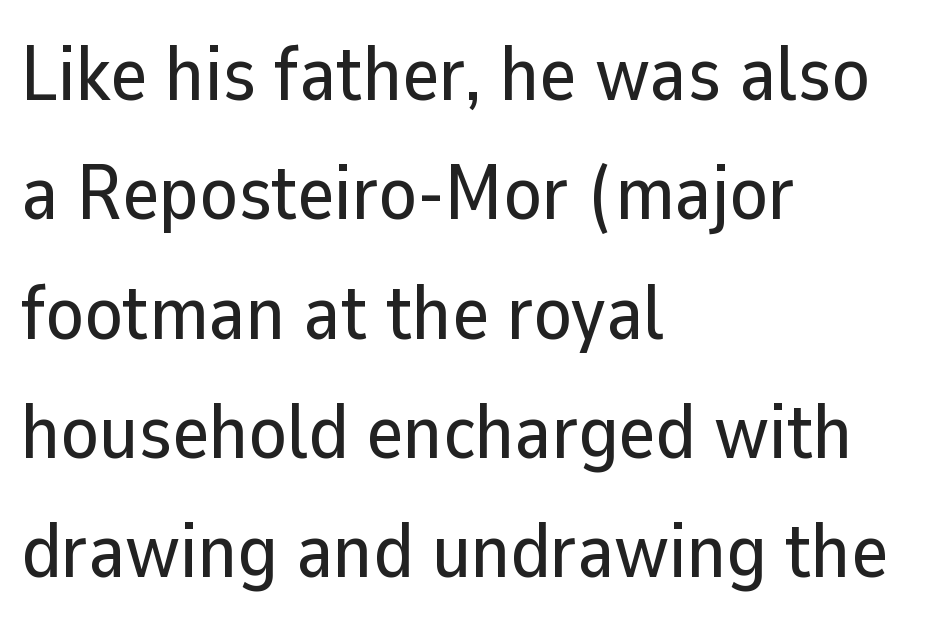
The image shows 78 px sans-serif type, upright; set left-aligned, normal line spacing (1.53x), normal letter spacing, not underlined; low stroke contrast and a medium x-height.
